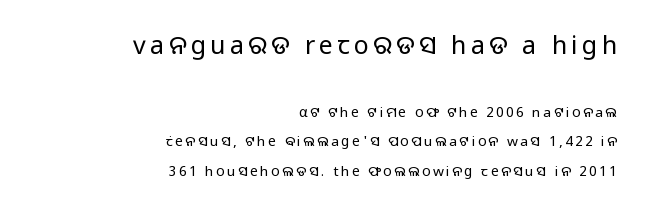
The image shows 25 px text type, upright; set right-aligned, loose line spacing (2.11x), not underlined; the first (top) block is 1.79x larger.
